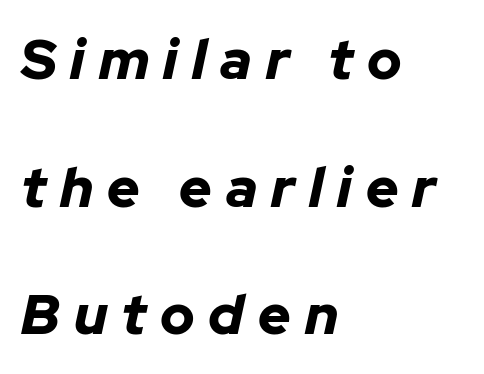
There is plenty of visible air inserted between adjacent glyphs. Summary of vertical rhythm: relaxed, with wide interline spacing. In terms of posture, this sample is oblique. These lines are rendered in a variable-pitch font. Heavy-handed strokes throughout: this text is bold.
